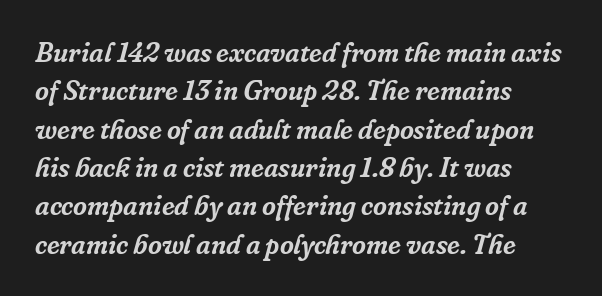
Q: Is the text italic (slanted)? A: Yes, it leans right by about 16 degrees.
Q: Is the text underlined? A: No.
Q: How is the paragraph aligned? A: Left-aligned.
Q: Is the spacing between letters normal or unusually wide? A: Normal.
Q: Is the spacing between lines tight, normal or loose? A: Normal.
